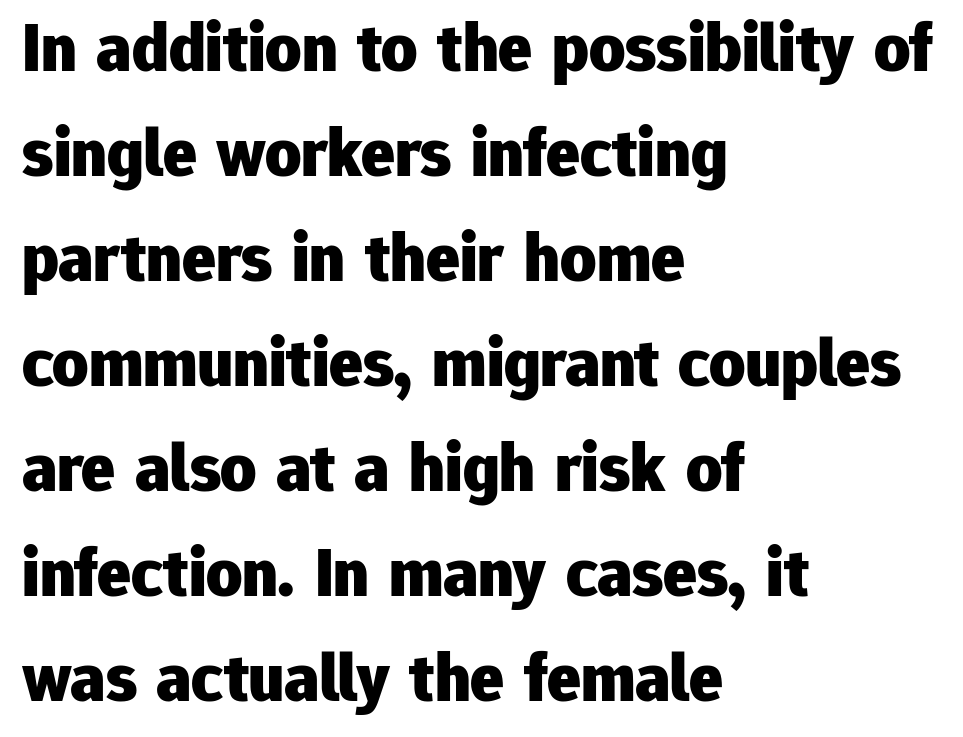
{"serif": "no", "italic": "no", "bold": "yes", "weight": "heavy", "width": "normal", "stroke_contrast": "low", "x_height": "medium", "monospaced": "no", "underline": "no", "align": "left", "line_spacing": "normal", "line_spacing_ratio": 1.5, "letter_spacing": "normal", "letter_spacing_em": 0.0, "glyph_px": 70}
